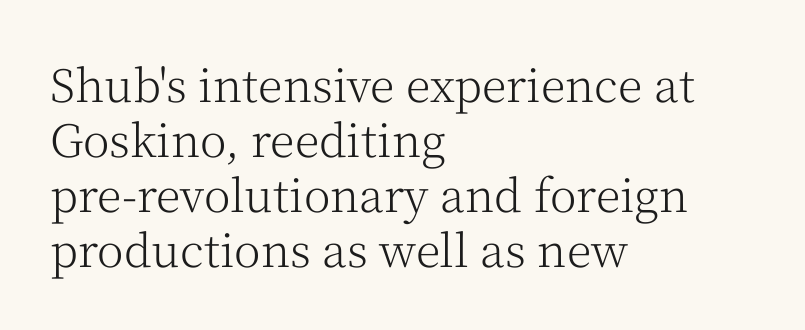
The image shows 45 px light serif type, upright; set left-aligned, line spacing 1.22x, normal letter spacing, not underlined; medium stroke contrast and a medium x-height.
